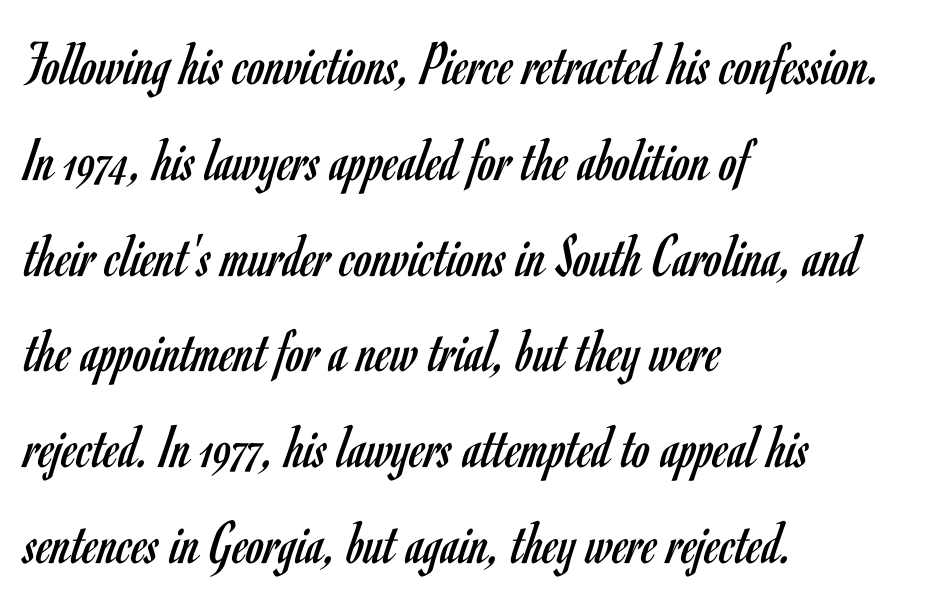
{"serif": "no", "bold": "no", "weight": "regular", "width": "condensed", "stroke_contrast": "low", "x_height": "small", "monospaced": "no", "underline": "no", "align": "left", "line_spacing": "normal", "line_spacing_ratio": 1.52, "letter_spacing": "normal", "letter_spacing_em": 0.0, "glyph_px": 63}
